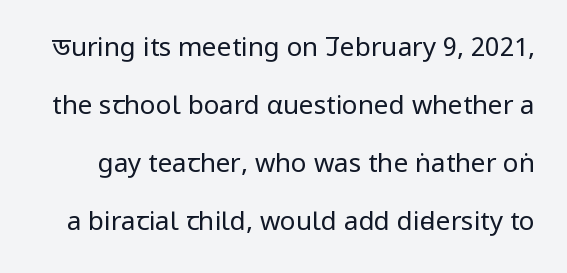
{"italic": "no", "bold": "no", "underline": "no", "line_spacing": "loose", "line_spacing_ratio": 2.23, "letter_spacing": "normal", "letter_spacing_em": 0.0, "glyph_px": 26}
